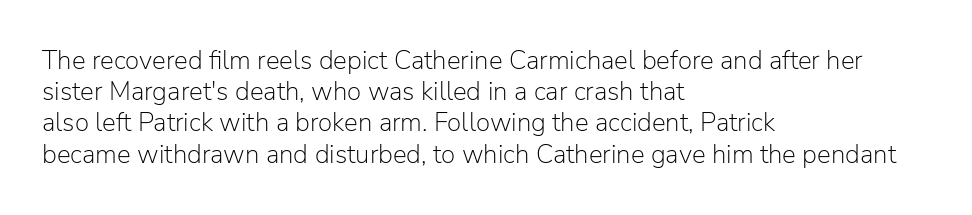
{"italic": "no", "bold": "no", "underline": "no", "align": "left", "line_spacing_ratio": 1.2, "letter_spacing": "normal", "letter_spacing_em": 0.0, "glyph_px": 26}
